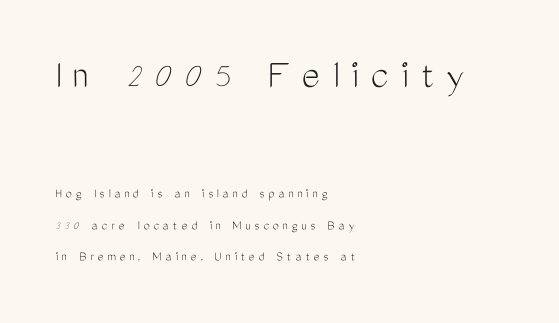
The image shows 43 px light, condensed sans-serif type, upright; set left-aligned, loose line spacing (2.25x), unusually wide letter spacing (+0.27 em), not underlined; the first (top) block is 3.07x larger; medium stroke contrast and a medium x-height.
